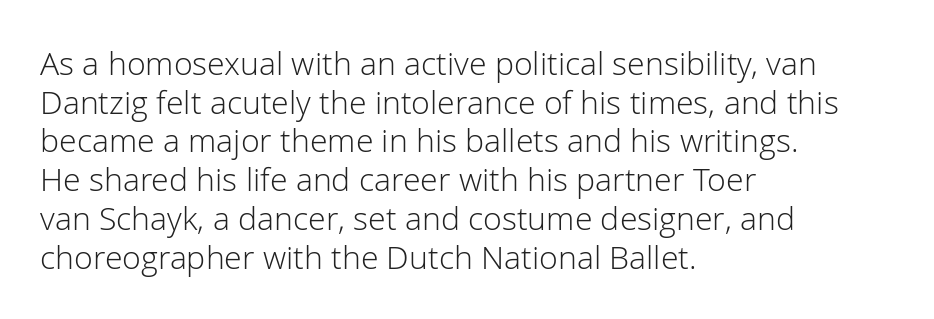
Q: Is the text bold? A: No.
Q: Is the text italic (slanted)? A: No, it is upright.
Q: Is the typeface a serif or a sans-serif typeface? A: Sans-serif.
Q: Is the text underlined? A: No.
Q: How is the paragraph aligned? A: Left-aligned.
Q: Is the spacing between letters normal or unusually wide? A: Normal.
Q: Width (condensed, normal, or wide)? A: Normal.
Q: Stroke contrast? A: Low.
Q: x-height? A: Medium.
Q: Monospaced? A: No.
